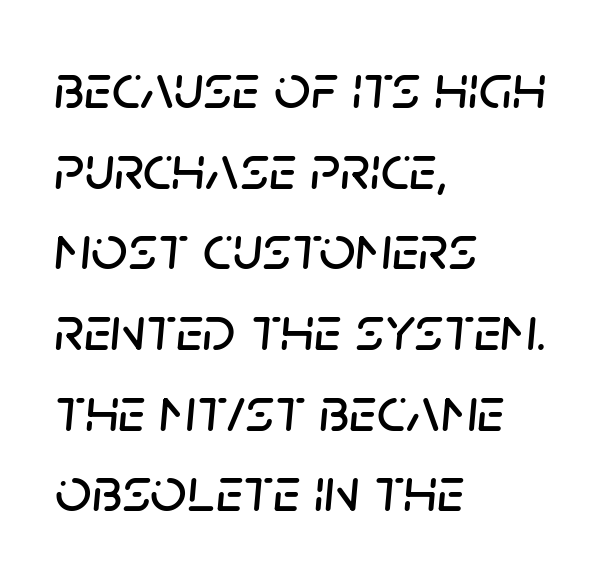
{"italic": "yes", "lean": "right", "slant_degrees": 5, "width": "normal", "stroke_contrast": "low", "x_height": "large", "monospaced": "no", "underline": "no", "align": "left", "line_spacing": "normal", "line_spacing_ratio": 1.26, "letter_spacing": "normal", "letter_spacing_em": 0.0, "glyph_px": 64}
